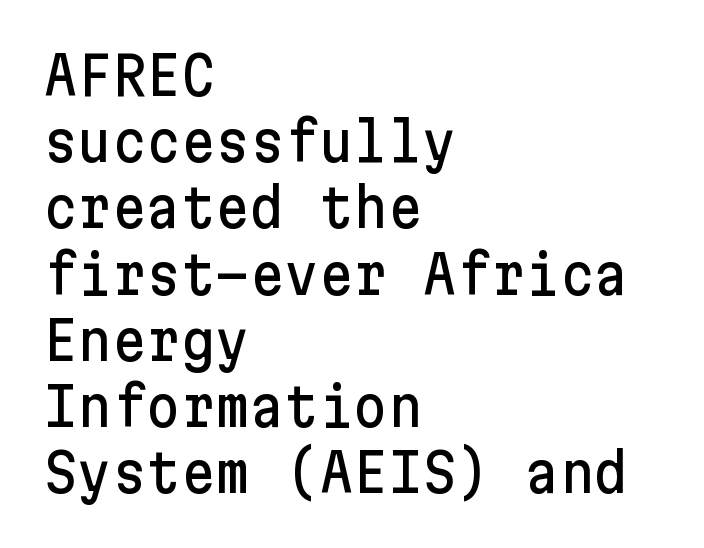
Style check: upright. This rendering uses left alignment, leaving the right contour irregular. In terms of letterform style, serifs are entirely absent. Check the space under the baseline: it is left empty. Successive baselines arrive at the customary interval.
